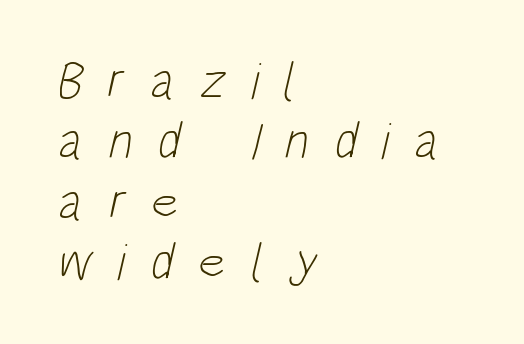
Notice how the passage keeps a crisp vertical edge on the left only. These lines are rendered in a variable-pitch font. A quiet, ordinary-to-light weight characterises the typeface. Descender tails drop into unmarked territory.
